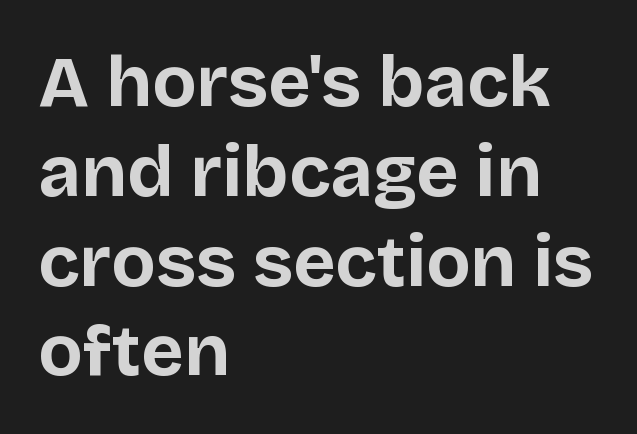
The passage shown is typed in a proportional face where columns would drift. Heft: maximum for text — a bold. A typesetter would label this face a sans. Just letters on the line, the space beneath them empty.
